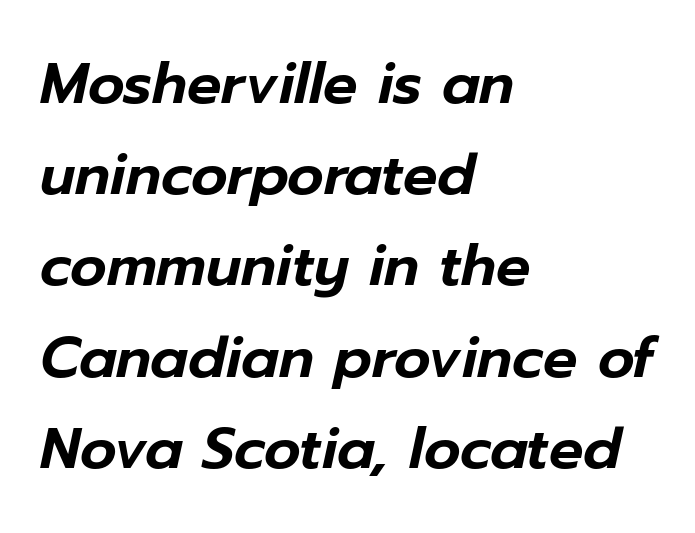
{"italic": "yes", "lean": "right", "slant_degrees": 12, "width": "normal", "stroke_contrast": "low", "x_height": "medium", "monospaced": "no", "underline": "no", "align": "left", "line_spacing": "normal", "line_spacing_ratio": 1.6, "letter_spacing": "normal", "letter_spacing_em": 0.0, "glyph_px": 57}
